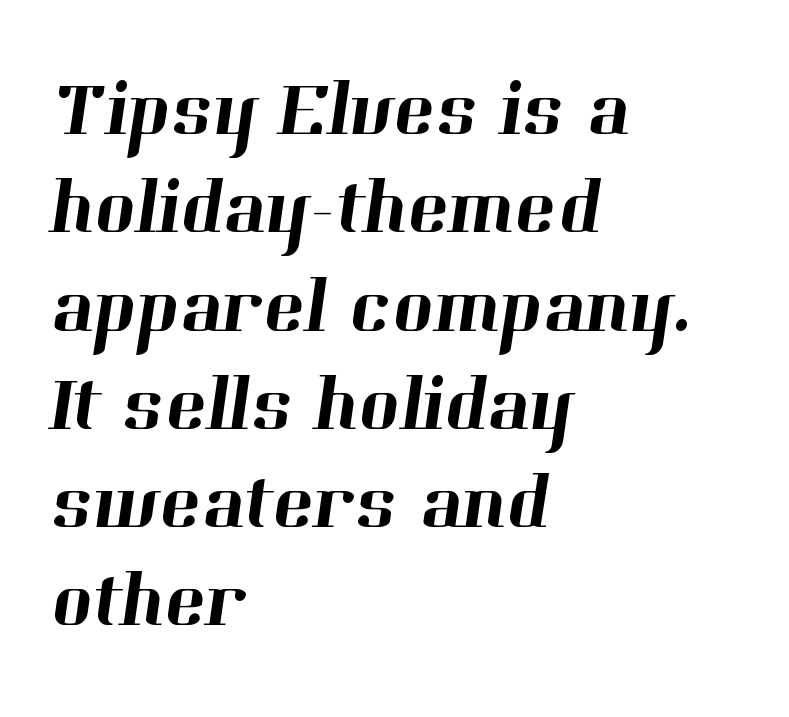
The image shows 78 px serif type; set left-aligned, normal line spacing (1.26x), normal letter spacing, not underlined; high stroke contrast and a medium x-height.
